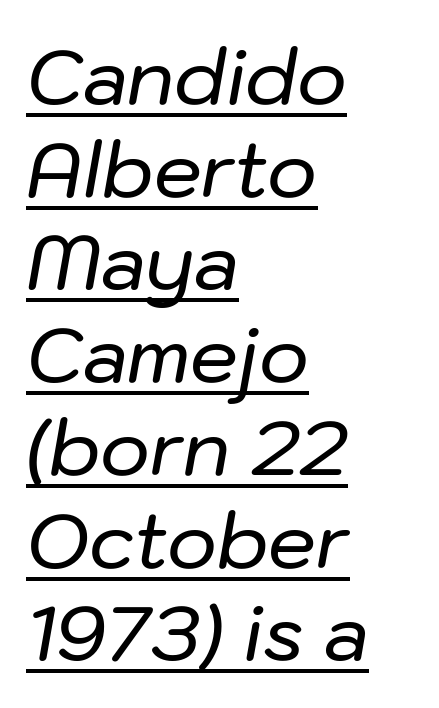
The image shows 76 px text type, italic (leaning right); set left-aligned, line spacing 1.22x, normal letter spacing, underlined; low stroke contrast and a medium x-height.
